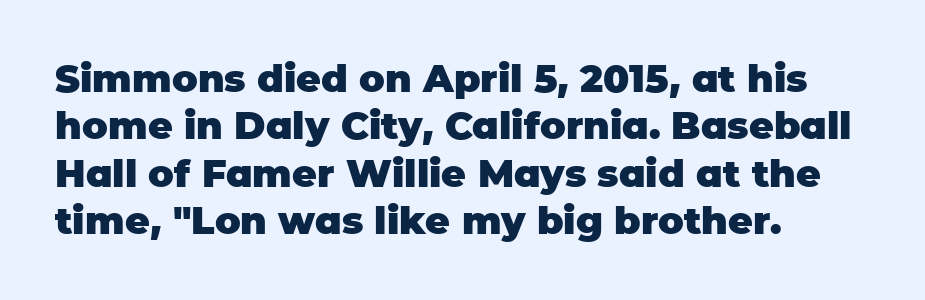
Q: Is the text bold? A: Yes.
Q: Is the text italic (slanted)? A: No, it is upright.
Q: Is the typeface a serif or a sans-serif typeface? A: Sans-serif.
Q: Is the text underlined? A: No.
Q: How is the paragraph aligned? A: Left-aligned.
Q: Is the spacing between letters normal or unusually wide? A: Normal.
Q: Is the spacing between lines tight, normal or loose? A: Normal.
Q: Width (condensed, normal, or wide)? A: Normal.
Q: Stroke contrast? A: Low.
Q: x-height? A: Large.
Q: Monospaced? A: No.
